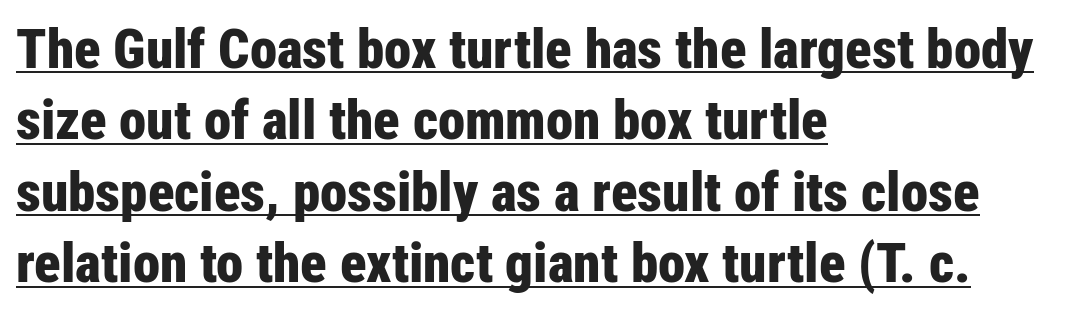
The image shows 55 px bold, condensed sans-serif type, upright; set left-aligned, normal line spacing (1.3x), normal letter spacing, underlined; low stroke contrast and a medium x-height.
